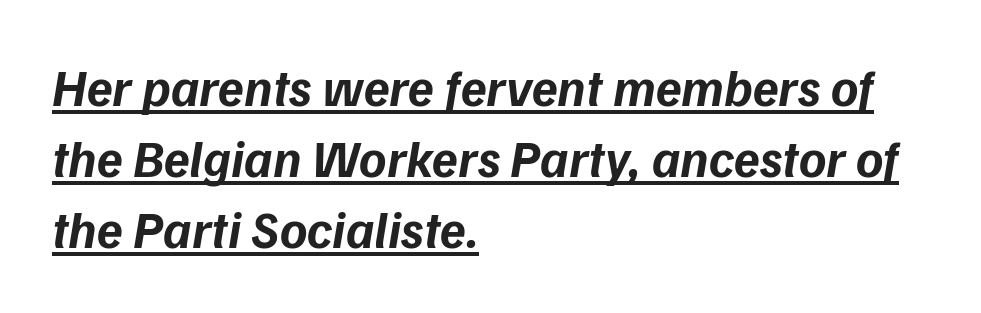
Q: Is the text bold? A: Yes.
Q: Is the typeface a serif or a sans-serif typeface? A: Sans-serif.
Q: Is the text underlined? A: Yes.
Q: How is the paragraph aligned? A: Left-aligned.
Q: Is the spacing between letters normal or unusually wide? A: Normal.
Q: Is the spacing between lines tight, normal or loose? A: Normal.
Q: Width (condensed, normal, or wide)? A: Normal.
Q: Stroke contrast? A: Low.
Q: x-height? A: Medium.
Q: Monospaced? A: No.
